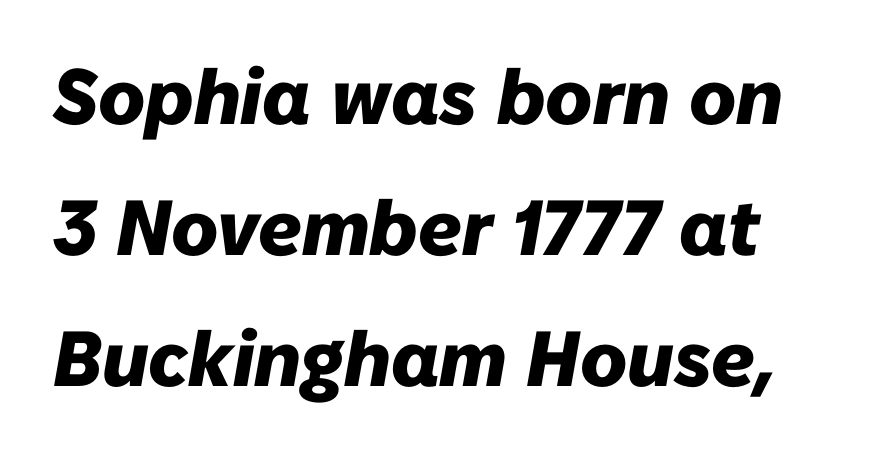
Each word holds together tightly as a unit, with standard inter-letter gaps. Reading down the column, the eye jumps a familiar distance to each next line. You could not count columns in this text — the font is proportionally spaced. Clear beneath every line of the passage. The rendering uses a bold face; every stroke is thick and dark.
